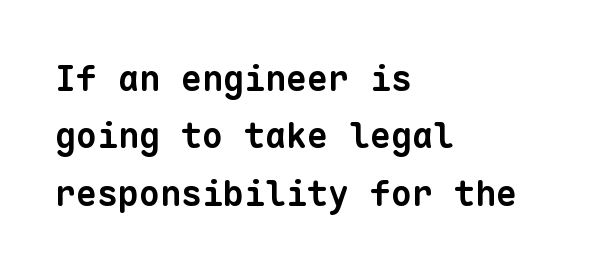
Q: Is the text bold? A: Yes.
Q: Is the typeface a serif or a sans-serif typeface? A: Sans-serif.
Q: Is the text underlined? A: No.
Q: How is the paragraph aligned? A: Left-aligned.
Q: Is the spacing between letters normal or unusually wide? A: Normal.
Q: Is the spacing between lines tight, normal or loose? A: Normal.
Q: Width (condensed, normal, or wide)? A: Normal.
Q: Stroke contrast? A: Low.
Q: x-height? A: Medium.
Q: Monospaced? A: Yes.
